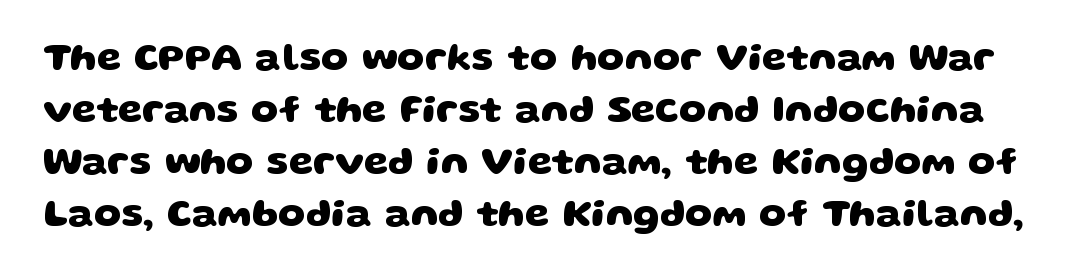
Q: Is the text bold? A: Yes.
Q: Is the typeface a serif or a sans-serif typeface? A: Sans-serif.
Q: Is the text underlined? A: No.
Q: Is the spacing between letters normal or unusually wide? A: Normal.
Q: Is the spacing between lines tight, normal or loose? A: Normal.
Q: Width (condensed, normal, or wide)? A: Wide.
Q: Stroke contrast? A: Low.
Q: x-height? A: Large.
Q: Monospaced? A: No.
